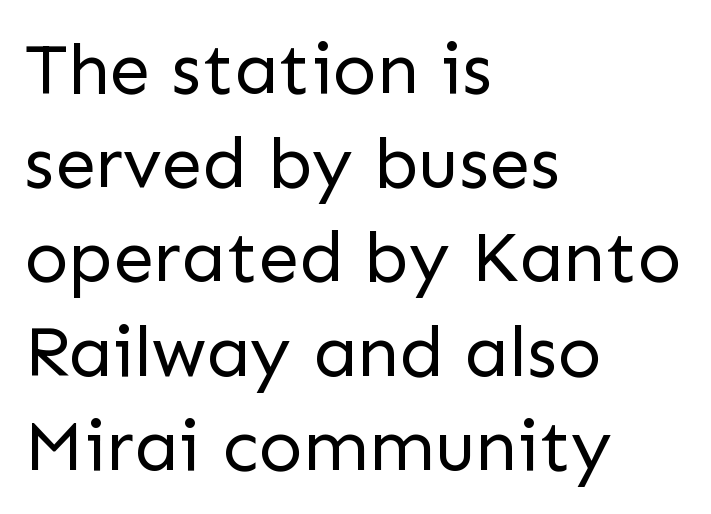
The image shows 73 px regular-weight sans-serif type, upright; set left-aligned, normal line spacing (1.29x), normal letter spacing, not underlined; low stroke contrast and a medium x-height.
